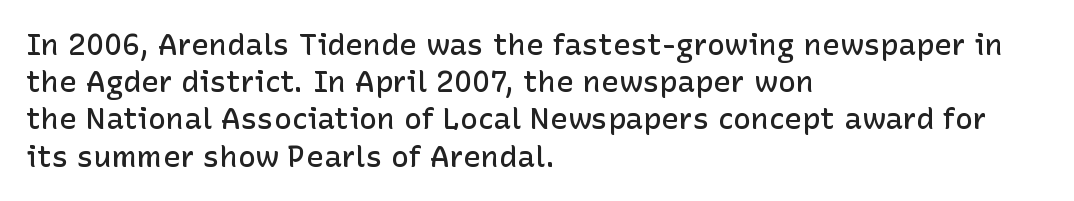
{"serif": "no", "italic": "no", "bold": "semi", "weight": "semibold", "width": "normal", "stroke_contrast": "low", "x_height": "medium", "monospaced": "no", "underline": "no", "align": "left", "line_spacing_ratio": 1.24, "letter_spacing": "normal", "letter_spacing_em": 0.0, "glyph_px": 30}
